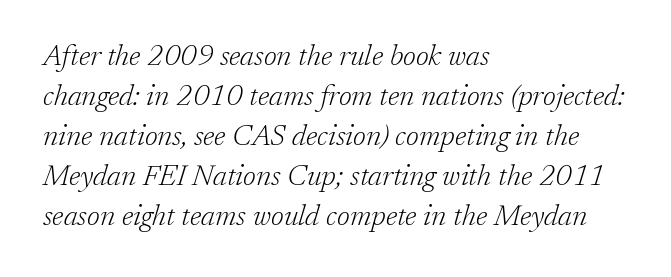
{"serif": "yes", "italic": "yes", "lean": "right", "slant_degrees": 17, "bold": "no", "weight": "light", "width": "normal", "stroke_contrast": "low", "x_height": "medium", "monospaced": "no", "underline": "no", "align": "left", "line_spacing": "normal", "line_spacing_ratio": 1.38, "letter_spacing": "normal", "letter_spacing_em": 0.0, "glyph_px": 29}
